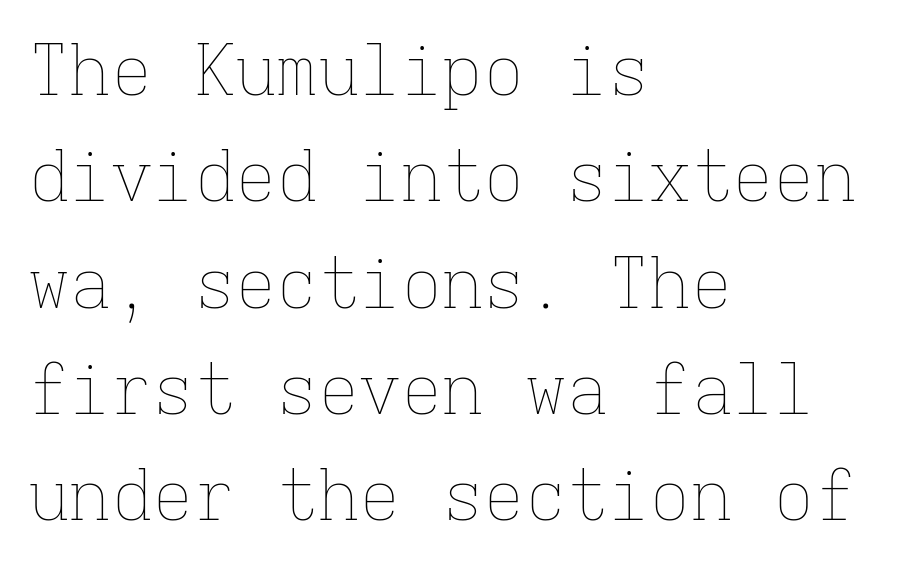
If you drew a line through each stem, it would be perfectly vertical. Each new line begins a customary step beneath the previous one. Nothing unusual about the tracking: characters are spaced as the font intends. Fixed-width glyphs throughout — classic coding-font behaviour.
